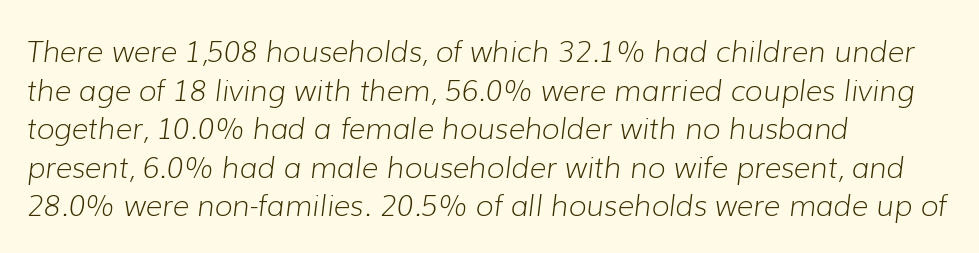
Interline gaps are of average width in this sample. The cut favours lightness, reaching ordinary text weight at its darkest. Beneath every word, the page is bare. A student would call this left alignment; a typographer would say flush left, rag right. The passage shown is typed in a proportional face where columns would drift. Nobody touched the tracking dial on this one.
